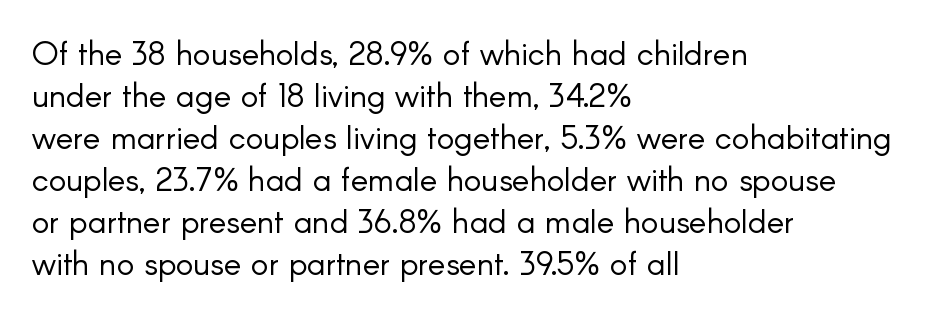
{"serif": "no", "italic": "no", "bold": "no", "weight": "light", "width": "normal", "stroke_contrast": "low", "x_height": "small", "monospaced": "no", "underline": "no", "align": "left", "line_spacing": "normal", "line_spacing_ratio": 1.27, "letter_spacing": "normal", "letter_spacing_em": 0.0, "glyph_px": 33}
